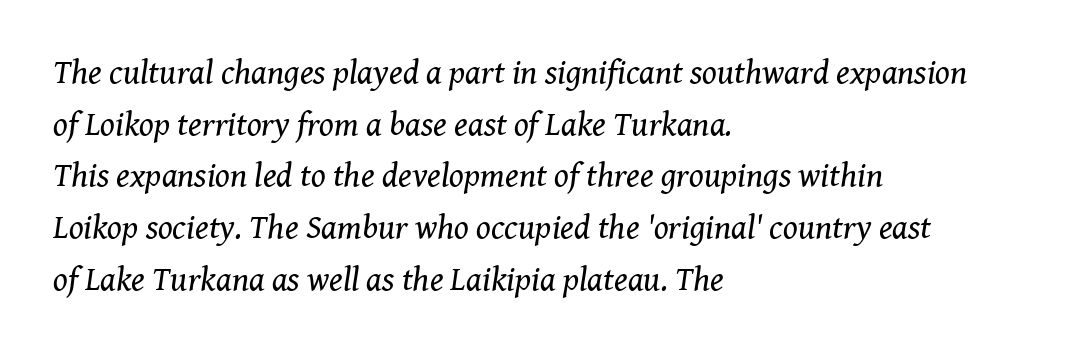
Q: Is the text bold? A: No.
Q: Is the text italic (slanted)? A: Yes, it leans right by about 8 degrees.
Q: Is the typeface a serif or a sans-serif typeface? A: Serif.
Q: Is the text underlined? A: No.
Q: How is the paragraph aligned? A: Left-aligned.
Q: Is the spacing between letters normal or unusually wide? A: Normal.
Q: Is the spacing between lines tight, normal or loose? A: Normal.
Q: Width (condensed, normal, or wide)? A: Normal.
Q: Stroke contrast? A: Medium.
Q: x-height? A: Medium.
Q: Monospaced? A: No.
